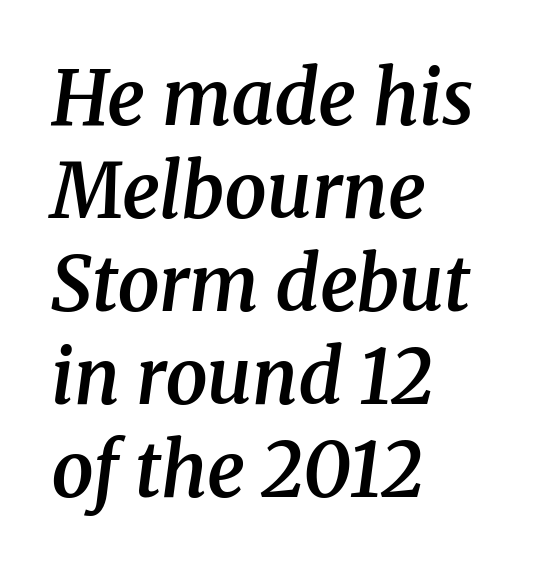
The image shows 75 px semibold serif type, italic (leaning right); set left-aligned, line spacing 1.24x, normal letter spacing, not underlined; medium stroke contrast and a medium x-height.
